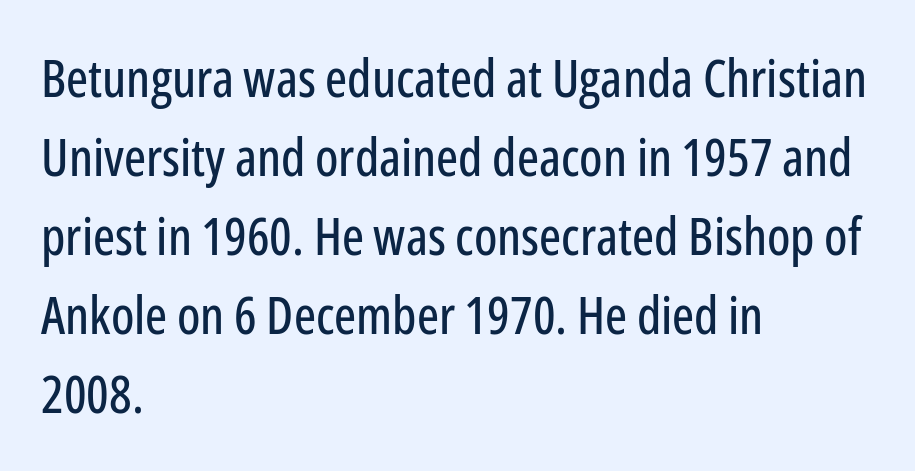
This is the regular roman posture of the typeface. Each letter's strokes conclude bluntly, with no projecting serifs. Students, observe: this is what conventionally led text looks like. The specimen omits any rule beneath the text block's lines. The rendering uses natural spacing where letterforms have individual widths. This rendering leaves character spacing at its baseline value.
